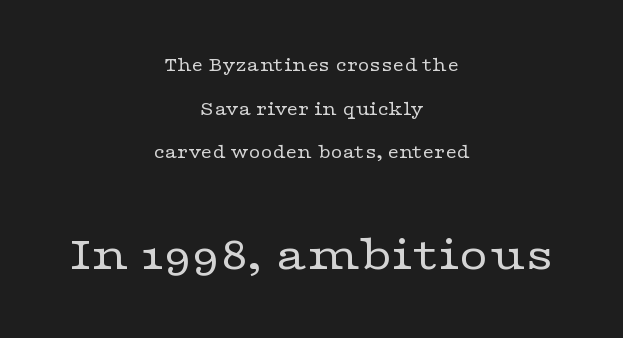
The image shows 50 px regular-weight, wide serif type, upright; set centered, loose line spacing (2.18x), normal letter spacing, not underlined; the second (bottom) block is 2.5x larger; low stroke contrast and a medium x-height.
